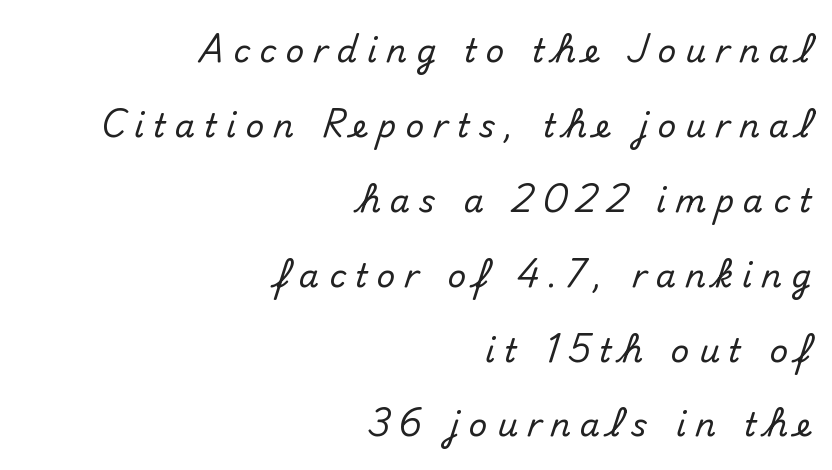
The image shows 32 px sans-serif type; set right-aligned, loose line spacing (2.34x), unusually wide letter spacing (+0.29 em), not underlined; medium stroke contrast and a small x-height.
